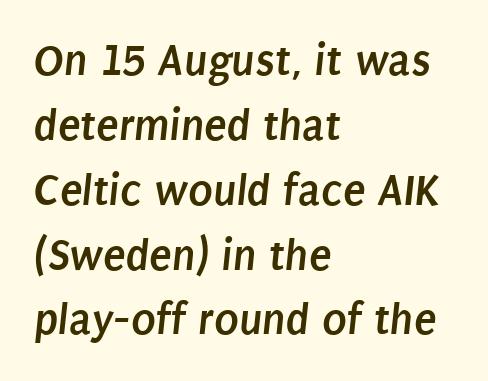
You'd pick this weight for a headline — it's a proper bold. Looks like regular typesetting: each glyph gets only the width it needs. The line texture is even and compact thanks to regular tracking. This rendering features lettering with no underline. The characters display no serif detailing; their extremities are plain. Which margin do the lines hug? The left one — the right edge is uneven.
